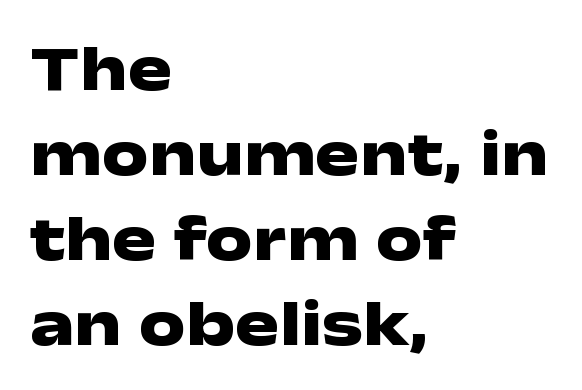
If you drew a ruler down the left edge, every line would touch it. The letters advance in unequal steps, a hallmark of proportional type. Look at the tracking — it's just the regular setting, nothing added. One glance says typical: line gaps are just what's usual. The area under the type is left untouched. The rendering uses a bold face; every stroke is thick and dark.
